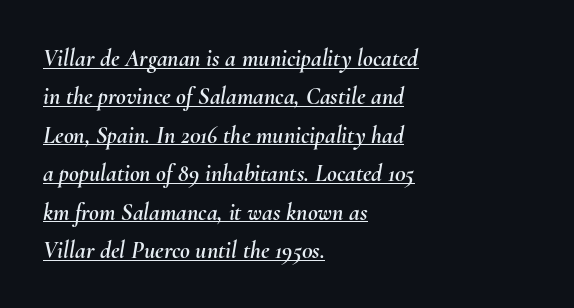
Q: Is the text italic (slanted)? A: Yes, it leans right by about 10 degrees.
Q: Is the text underlined? A: Yes.
Q: How is the paragraph aligned? A: Left-aligned.
Q: Is the spacing between letters normal or unusually wide? A: Normal.
Q: Is the spacing between lines tight, normal or loose? A: Normal.
